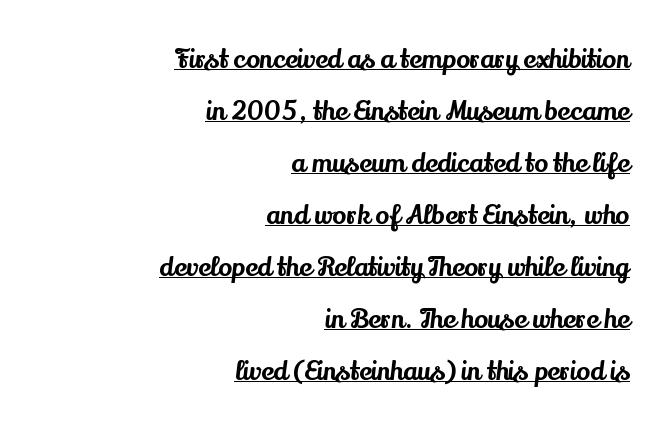
{"underline": "yes", "align": "right", "line_spacing": "loose", "line_spacing_ratio": 2.0, "letter_spacing": "normal", "letter_spacing_em": 0.0, "glyph_px": 26}
